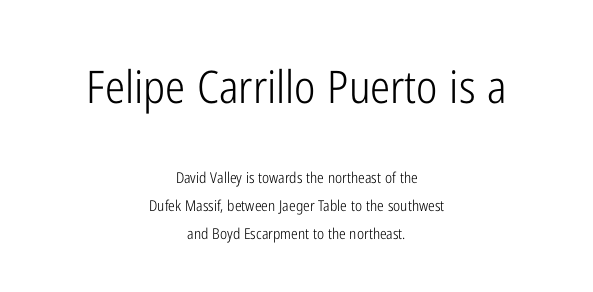
{"serif": "no", "italic": "no", "bold": "no", "weight": "light", "width": "condensed", "stroke_contrast": "low", "x_height": "medium", "monospaced": "no", "underline": "no", "align": "center", "line_spacing_ratio": 1.88, "letter_spacing": "normal", "letter_spacing_em": 0.0, "larger_block": "first", "size_ratio": 3.0, "glyph_px": 45}
